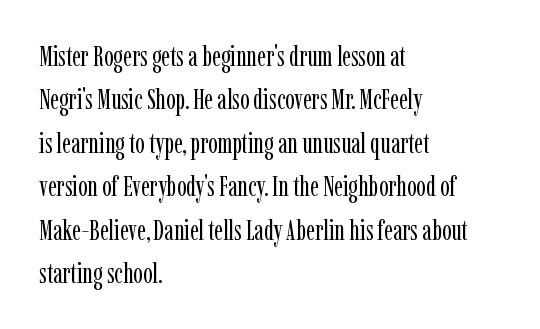
The image shows 28 px regular-weight, condensed serif type, upright; set left-aligned, normal line spacing (1.55x), normal letter spacing, not underlined; low stroke contrast and a medium x-height.
